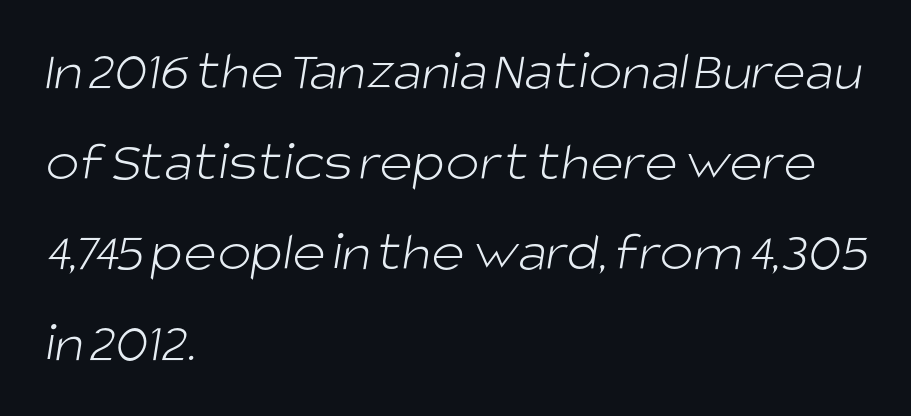
Observe the ordinary spacing: letters are neighbours, not strangers. The lines sit at an ordinary, default distance from one another. Descender tails drop into unmarked territory. The font is comparable to plain body text, perhaps lighter. This sample is left-justified, so line endings fall wherever the words run out. Serifs: no, the terminals of the letterforms are clean.
